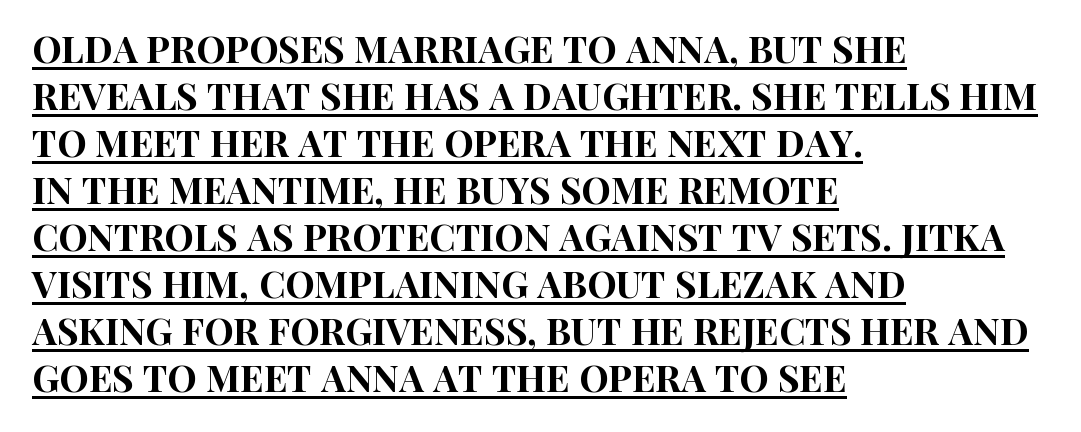
Q: Is the text italic (slanted)? A: No, it is upright.
Q: Is the typeface a serif or a sans-serif typeface? A: Sans-serif.
Q: Is the text underlined? A: Yes.
Q: How is the paragraph aligned? A: Left-aligned.
Q: Is the spacing between letters normal or unusually wide? A: Normal.
Q: Is the spacing between lines tight, normal or loose? A: Normal.
Q: Width (condensed, normal, or wide)? A: Condensed.
Q: Stroke contrast? A: High.
Q: x-height? A: Large.
Q: Monospaced? A: No.
